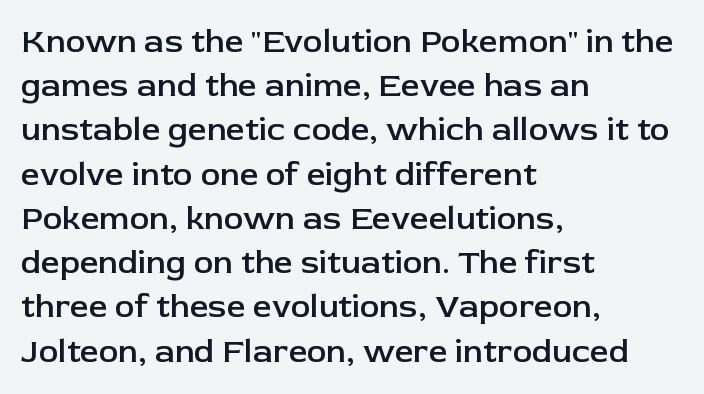
Varying glyph widths throughout — classic text-font behaviour. No word sits above an underline. Bold? Not quite — semibold, heavier than regular but stopping short. Short and long lines alike share a common starting point at left.
